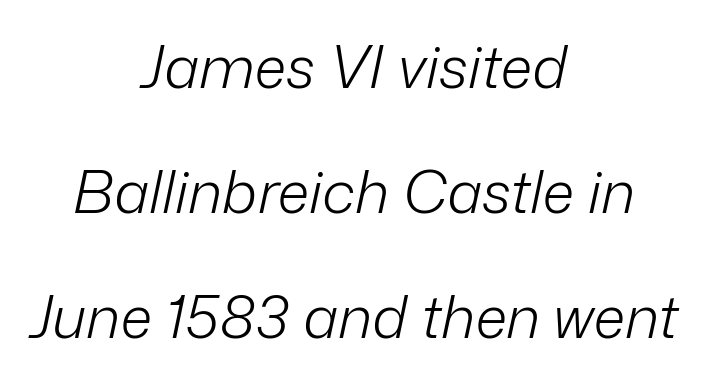
Q: Is the text bold? A: No.
Q: Is the text italic (slanted)? A: Yes, it leans right by about 12 degrees.
Q: Is the text underlined? A: No.
Q: How is the paragraph aligned? A: Centered.
Q: Is the spacing between letters normal or unusually wide? A: Normal.
Q: Is the spacing between lines tight, normal or loose? A: Loose.
Q: Width (condensed, normal, or wide)? A: Normal.
Q: Stroke contrast? A: Low.
Q: x-height? A: Medium.
Q: Monospaced? A: No.
